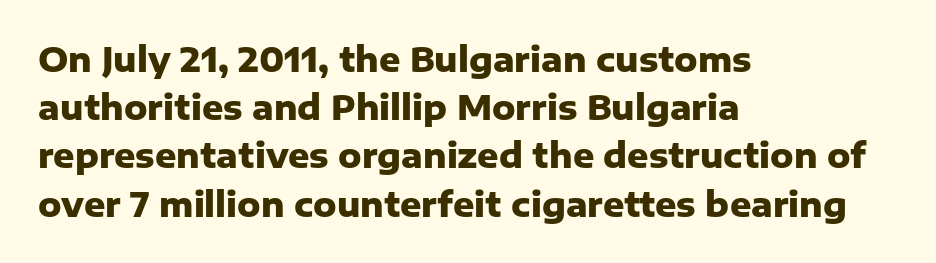
Q: Is the text bold? A: Yes.
Q: Is the text italic (slanted)? A: No, it is upright.
Q: Is the typeface a serif or a sans-serif typeface? A: Sans-serif.
Q: Is the text underlined? A: No.
Q: How is the paragraph aligned? A: Left-aligned.
Q: Is the spacing between letters normal or unusually wide? A: Normal.
Q: Is the spacing between lines tight, normal or loose? A: Normal.
Q: Width (condensed, normal, or wide)? A: Normal.
Q: Stroke contrast? A: Low.
Q: x-height? A: Medium.
Q: Monospaced? A: No.
